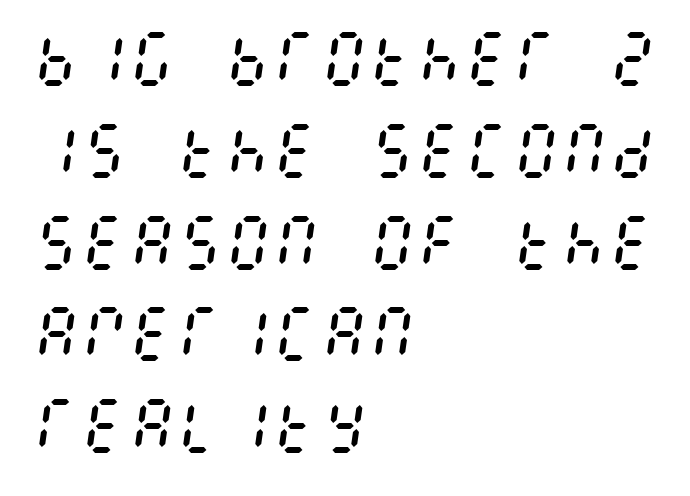
The letters are slanted; this is an italic face. Regular leading. The space directly below the letters is spotless. Summary of weight: not heavy and not bold.
